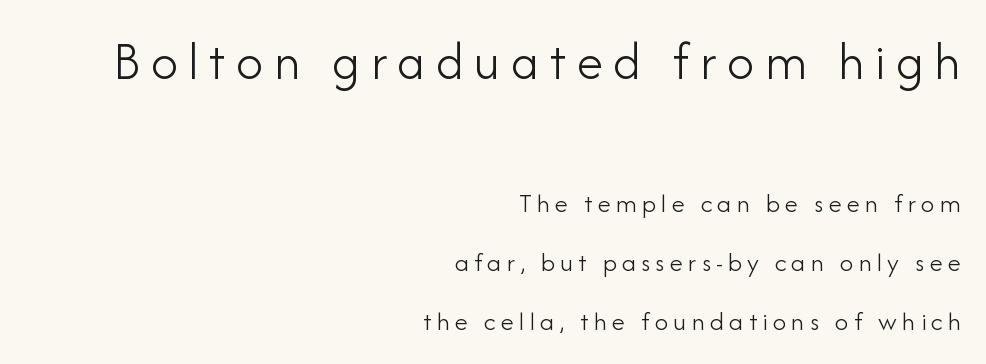
Q: Is the text bold? A: No.
Q: Is the text italic (slanted)? A: No, it is upright.
Q: Is the typeface a serif or a sans-serif typeface? A: Sans-serif.
Q: Is the text underlined? A: No.
Q: How is the paragraph aligned? A: Right-aligned.
Q: Is the spacing between lines tight, normal or loose? A: Loose.
Q: Which block of text is set in a larger size, the first (top) or the second (bottom)? A: The first (top) one.
Q: Width (condensed, normal, or wide)? A: Normal.
Q: Stroke contrast? A: Low.
Q: x-height? A: Small.
Q: Monospaced? A: No.
